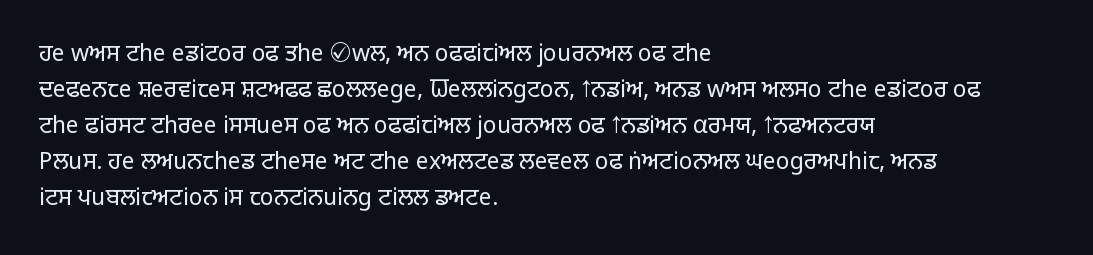
The image shows 23 px text type, upright; set left-aligned, normal line spacing (1.57x), normal letter spacing, not underlined.
